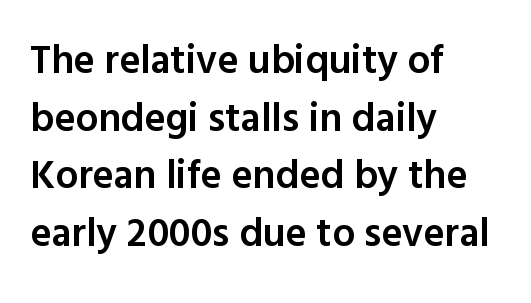
Ordinary non-slanted type is in use. There is no visible air inserted between adjacent glyphs. Letterform terminals end flat and unadorned throughout the passage. These lines are set flush left with a ragged right edge. The zone under the glyphs is completely vacant.
